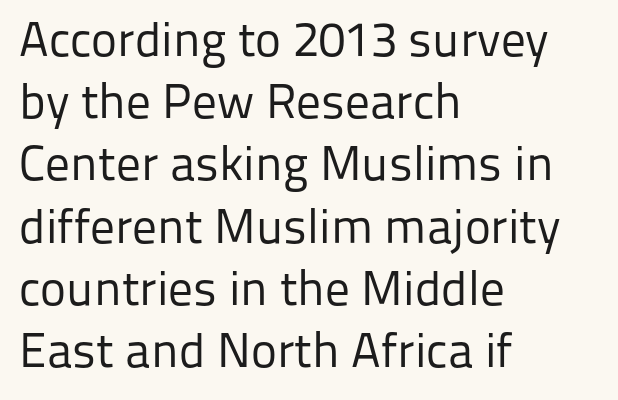
You can tell it's not italic because the verticals are truly vertical. The passage shown is typeset with a sans-serif family. You could call the tracking neutral — neither tight nor loose. These lines sit exactly where default settings would place them. Unbolded letterforms with no extra heft.
